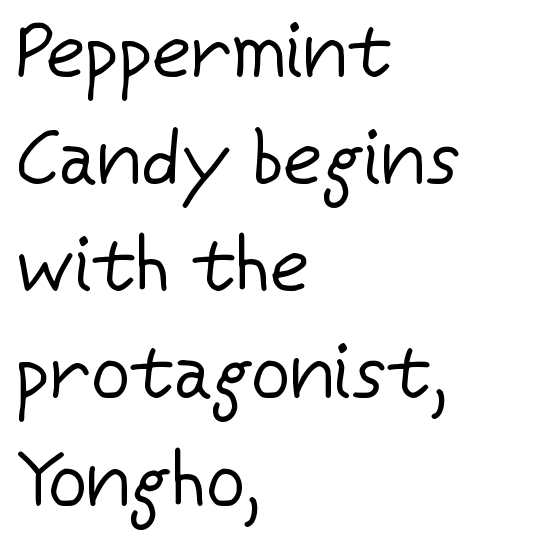
The lines in this sample share a left origin and differ only in where they stop. Serif or sans? Sans — the stroke terminals are bare. Each new line begins a customary step beneath the previous one. The foot of each line stays bare and open.
